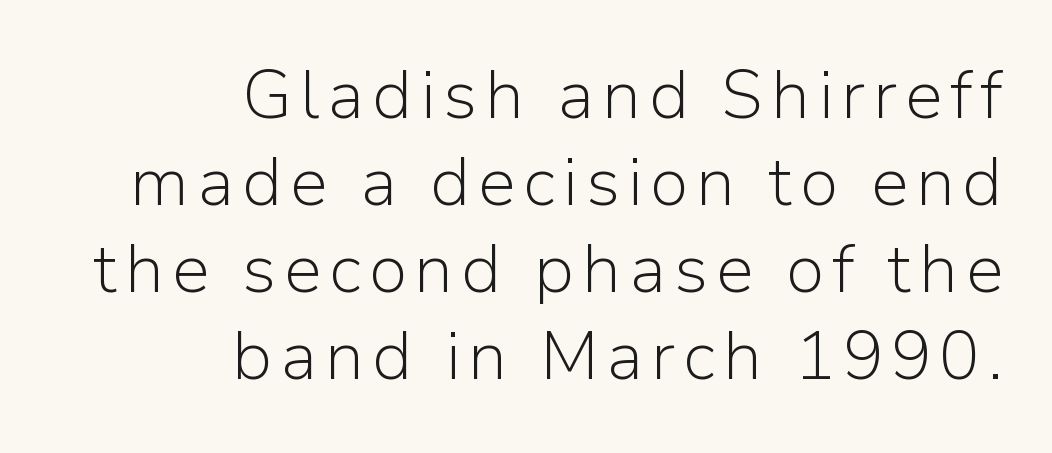
Letters have the restrained weight of plain body copy at most. The typeface chosen for these lines omits serifs. The specimen reads as upright at a glance. What's the leading like? Ordinary, nothing unusual. Descenders hang freely into open space. Compared with a flush-left layout, this one pins lines to the opposite, right side.
